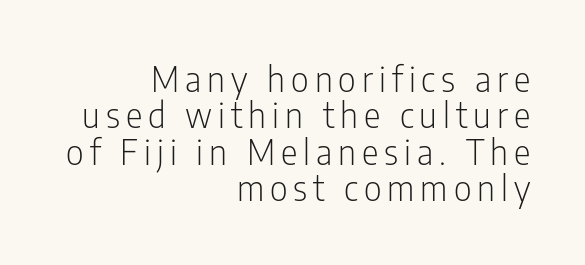
Q: Is the text bold? A: No.
Q: Is the text italic (slanted)? A: No, it is upright.
Q: Is the typeface a serif or a sans-serif typeface? A: Sans-serif.
Q: Is the text underlined? A: No.
Q: How is the paragraph aligned? A: Right-aligned.
Q: Is the spacing between lines tight, normal or loose? A: Tight.
Q: Width (condensed, normal, or wide)? A: Condensed.
Q: Stroke contrast? A: Low.
Q: x-height? A: Medium.
Q: Monospaced? A: No.
